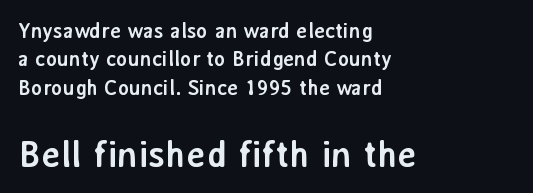
Grotesque or geometric, the face here clearly has no serifs. Rows of type keep a routine distance in the vertical direction. Glance below the letters and you will spot only blank space. The passage shown is typed in a proportional face where columns would drift. The font is running at its bold setting. The line texture is even and compact thanks to regular tracking.
